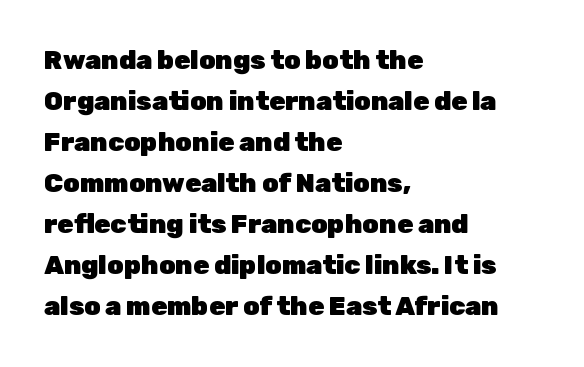
Standard letterfit; no display-style spreading of the glyphs. Compared with typical paragraphs, the rows here are spaced about the same. A bare baseline throughout the passage. Every stem runs plumb, perpendicular to the baseline. The typesetter chose a ragged-right arrangement here. The font is running at its bold setting.
